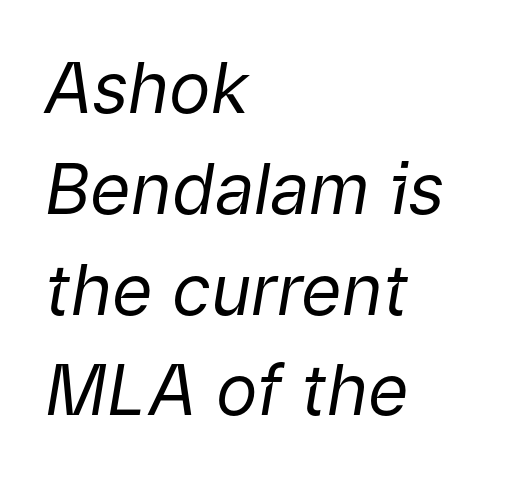
The image shows 70 px regular-weight type, italic (leaning right); set left-aligned, normal line spacing (1.44x), normal letter spacing, not underlined; low stroke contrast and a medium x-height.
